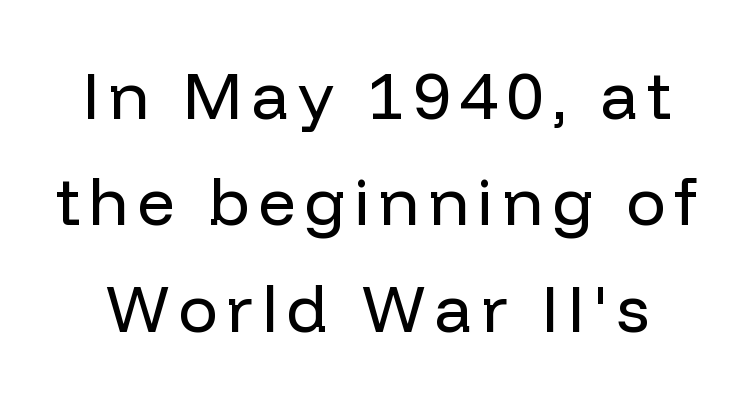
Q: Is the text bold? A: No.
Q: Is the text italic (slanted)? A: No, it is upright.
Q: Is the typeface a serif or a sans-serif typeface? A: Sans-serif.
Q: Is the text underlined? A: No.
Q: Is the spacing between lines tight, normal or loose? A: Normal.
Q: Width (condensed, normal, or wide)? A: Normal.
Q: Stroke contrast? A: Low.
Q: x-height? A: Medium.
Q: Monospaced? A: No.
